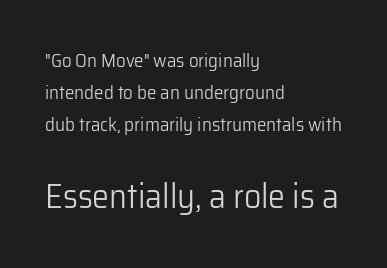
Q: Is the text bold? A: No.
Q: Is the text italic (slanted)? A: No, it is upright.
Q: Is the typeface a serif or a sans-serif typeface? A: Sans-serif.
Q: Is the text underlined? A: No.
Q: How is the paragraph aligned? A: Left-aligned.
Q: Is the spacing between letters normal or unusually wide? A: Normal.
Q: Is the spacing between lines tight, normal or loose? A: Normal.
Q: Which block of text is set in a larger size, the first (top) or the second (bottom)? A: The second (bottom) one.
Q: Width (condensed, normal, or wide)? A: Normal.
Q: Stroke contrast? A: Low.
Q: x-height? A: Medium.
Q: Monospaced? A: No.
